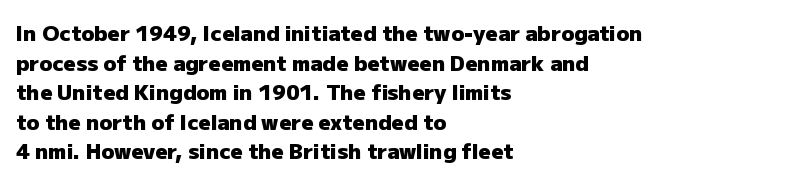
Q: Is the text bold? A: Yes.
Q: Is the text italic (slanted)? A: No, it is upright.
Q: Is the text underlined? A: No.
Q: How is the paragraph aligned? A: Left-aligned.
Q: Is the spacing between letters normal or unusually wide? A: Normal.
Q: Is the spacing between lines tight, normal or loose? A: Normal.
